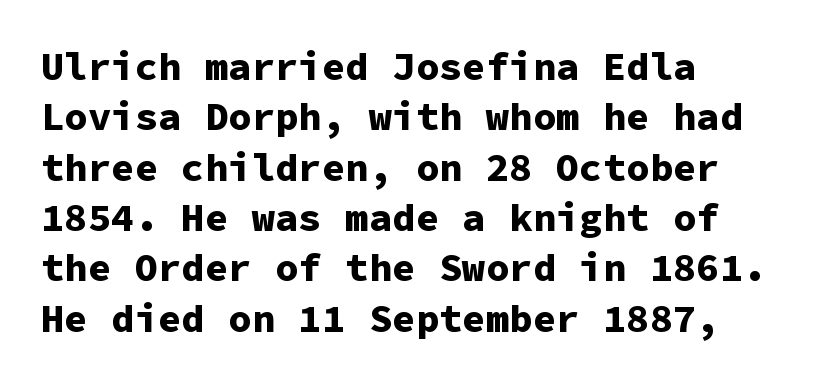
If you drew a line through each stem, it would be perfectly vertical. The letters carry no serifs — their stems end cleanly without finishing strokes. Default kerning and tracking; the words read as compact shapes. Normally led — the rows are evenly, conventionally spaced. You'd pick this weight for a headline — it's a proper bold. You could count columns in this text — the font is strictly monospaced.
